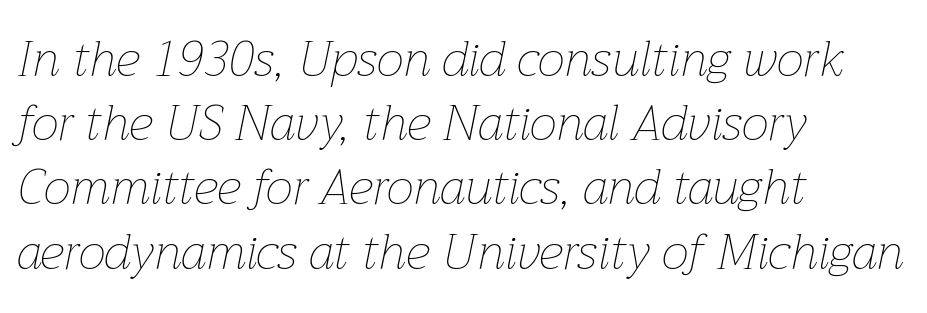
The image shows 49 px thin type, italic (leaning right); set left-aligned, normal line spacing (1.31x), normal letter spacing, not underlined; low stroke contrast and a medium x-height.
